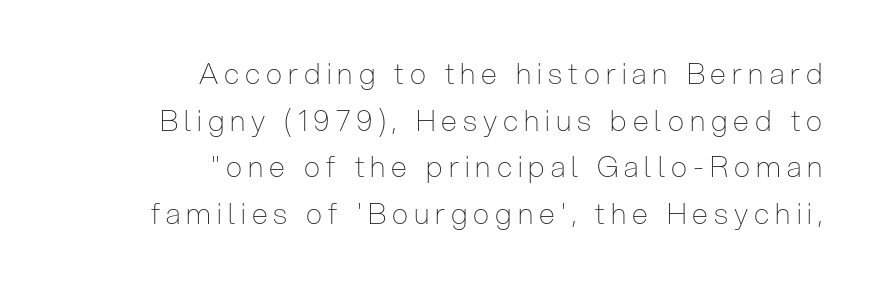
The rendering uses natural spacing where letterforms have individual widths. Note: no serifs on the glyphs. Unbolded letterforms with no extra heft. The string is rendered with underlining switched off. Is the block centered? No — it sits flush against the right margin.
